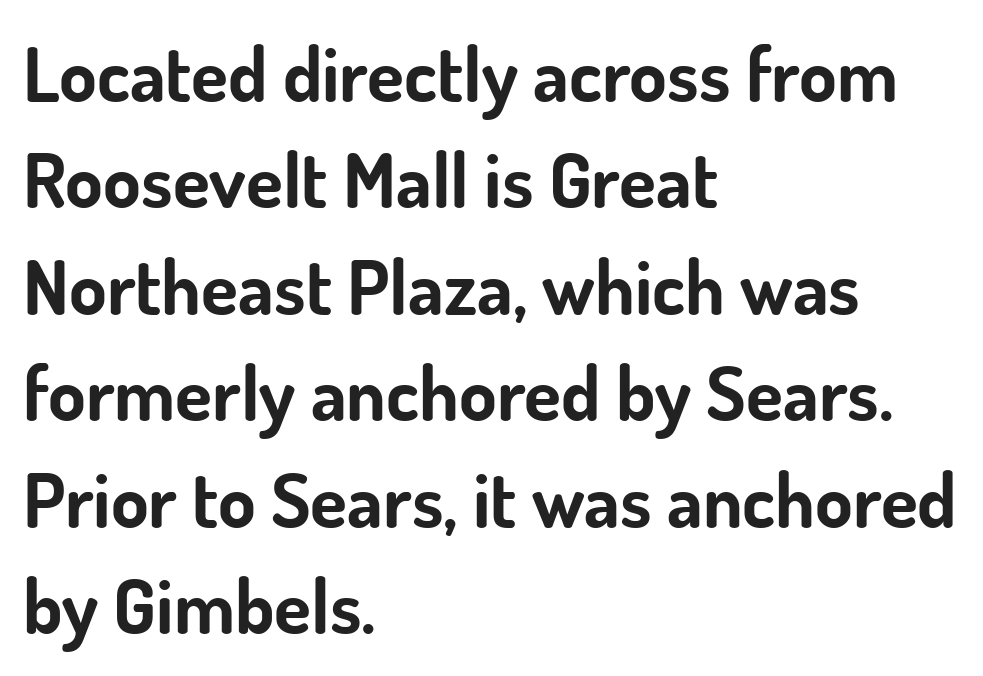
The image shows 76 px bold sans-serif type, upright; set left-aligned, normal line spacing (1.4x), normal letter spacing, not underlined; low stroke contrast and a small x-height.
